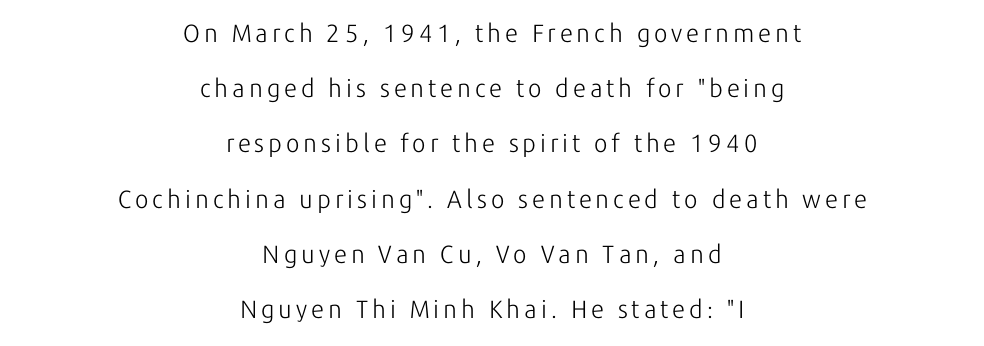
{"italic": "no", "bold": "no", "underline": "no", "align": "center", "line_spacing": "loose", "line_spacing_ratio": 2.21, "glyph_px": 25}
